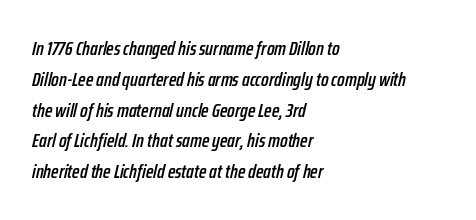
The image shows 20 px text type, italic (leaning right); set left-aligned, normal line spacing (1.54x), normal letter spacing, not underlined.
